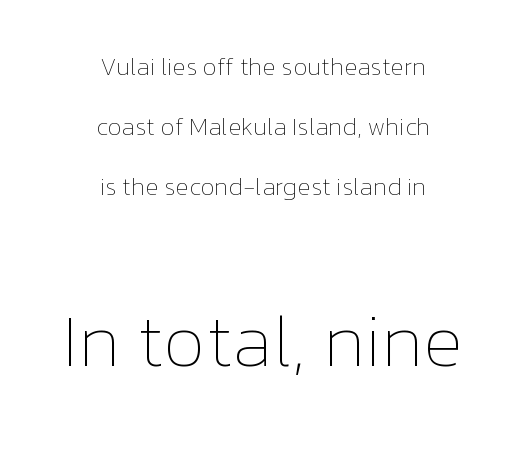
{"italic": "no", "bold": "no", "weight": "thin", "width": "normal", "stroke_contrast": "low", "x_height": "medium", "monospaced": "no", "underline": "no", "align": "center", "line_spacing": "loose", "line_spacing_ratio": 2.41, "letter_spacing": "normal", "letter_spacing_em": 0.0, "larger_block": "second", "size_ratio": 3.0, "glyph_px": 75}
